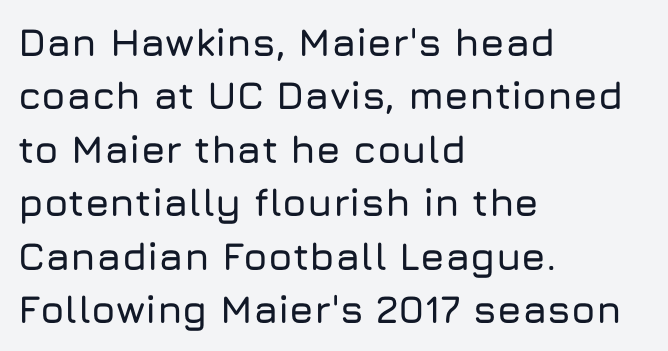
Rows of type keep a routine distance in the vertical direction. The paragraph has a hard left edge and a soft right edge. Classification — sans serif. Upright lettering throughout. Each letter keeps its own natural width here, so spacing adapts to shape.
